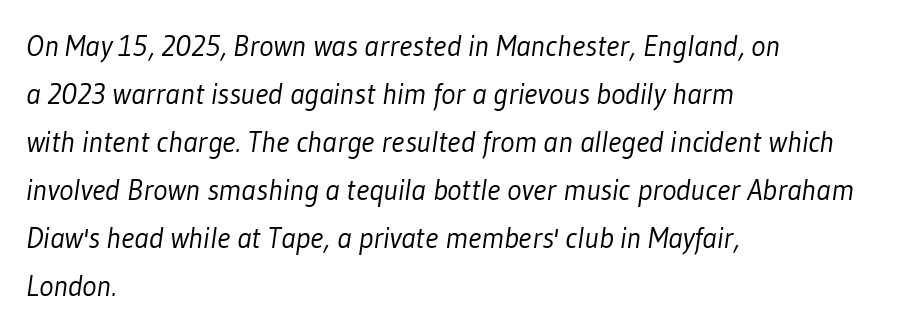
Q: Is the text bold? A: No.
Q: Is the typeface a serif or a sans-serif typeface? A: Sans-serif.
Q: Is the text underlined? A: No.
Q: How is the paragraph aligned? A: Left-aligned.
Q: Is the spacing between letters normal or unusually wide? A: Normal.
Q: Is the spacing between lines tight, normal or loose? A: Normal.
Q: Width (condensed, normal, or wide)? A: Condensed.
Q: Stroke contrast? A: Low.
Q: x-height? A: Medium.
Q: Monospaced? A: No.
